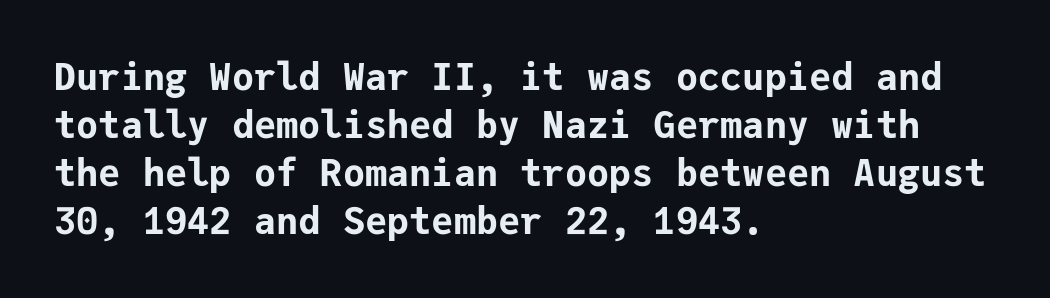
In terms of weight, the rendering is a true, heavy bold. Line spacing here is normal. This sample uses an upright cut, with every glyph sitting square on the baseline. The strip under each line holds only bare page. Fixed-width glyphs throughout — classic coding-font behaviour.
